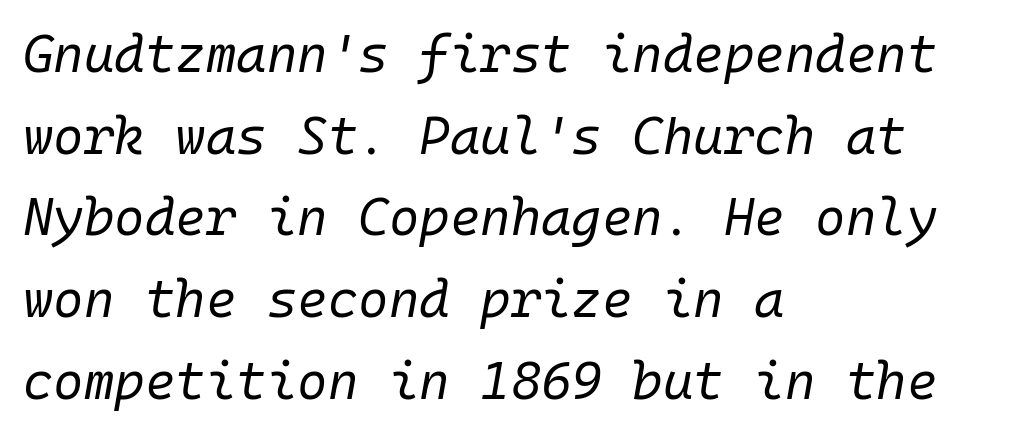
Q: Is the text bold? A: No.
Q: Is the text italic (slanted)? A: Yes, it leans right by about 10 degrees.
Q: Is the text underlined? A: No.
Q: How is the paragraph aligned? A: Left-aligned.
Q: Is the spacing between letters normal or unusually wide? A: Normal.
Q: Is the spacing between lines tight, normal or loose? A: Normal.
Q: Width (condensed, normal, or wide)? A: Normal.
Q: Stroke contrast? A: Low.
Q: x-height? A: Medium.
Q: Monospaced? A: Yes.
